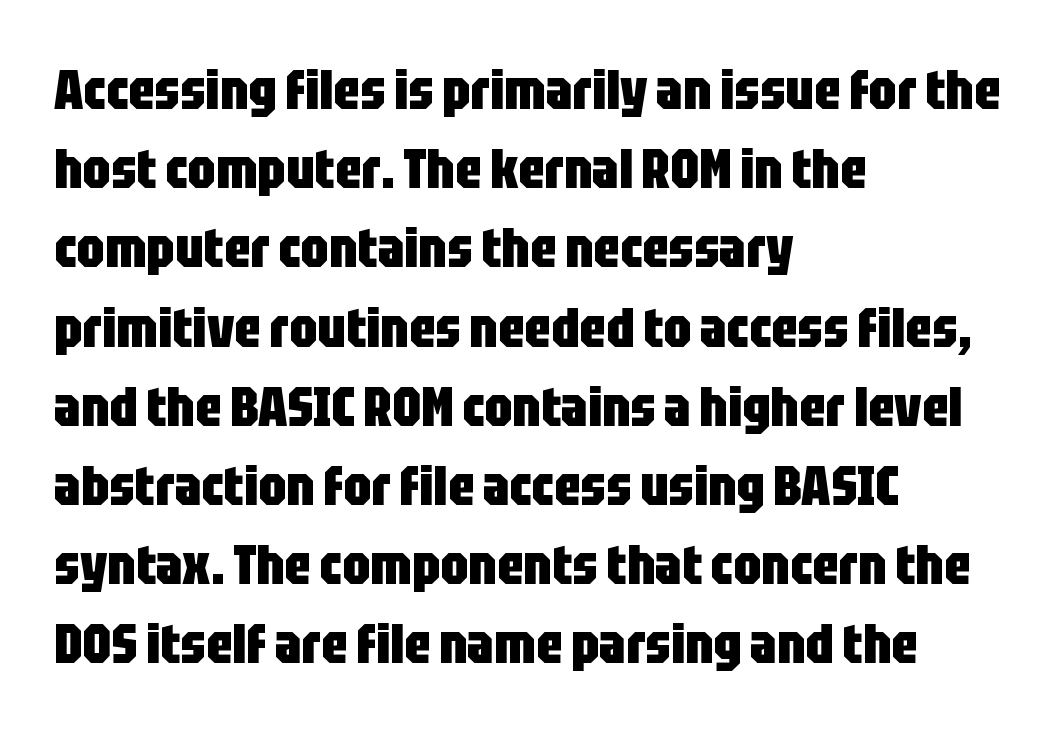
Q: Is the text bold? A: Yes.
Q: Is the text italic (slanted)? A: No, it is upright.
Q: Is the typeface a serif or a sans-serif typeface? A: Sans-serif.
Q: Is the text underlined? A: No.
Q: How is the paragraph aligned? A: Left-aligned.
Q: Is the spacing between letters normal or unusually wide? A: Normal.
Q: Is the spacing between lines tight, normal or loose? A: Normal.
Q: Width (condensed, normal, or wide)? A: Condensed.
Q: Stroke contrast? A: Low.
Q: x-height? A: Large.
Q: Monospaced? A: No.
